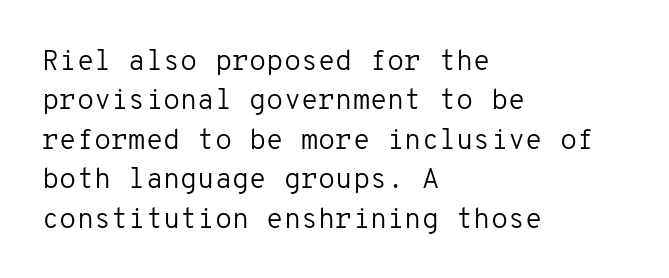
Q: Is the text bold? A: No.
Q: Is the text italic (slanted)? A: No, it is upright.
Q: Is the typeface a serif or a sans-serif typeface? A: Sans-serif.
Q: Is the text underlined? A: No.
Q: How is the paragraph aligned? A: Left-aligned.
Q: Is the spacing between letters normal or unusually wide? A: Normal.
Q: Is the spacing between lines tight, normal or loose? A: Normal.
Q: Width (condensed, normal, or wide)? A: Normal.
Q: Stroke contrast? A: Low.
Q: x-height? A: Medium.
Q: Monospaced? A: Yes.
